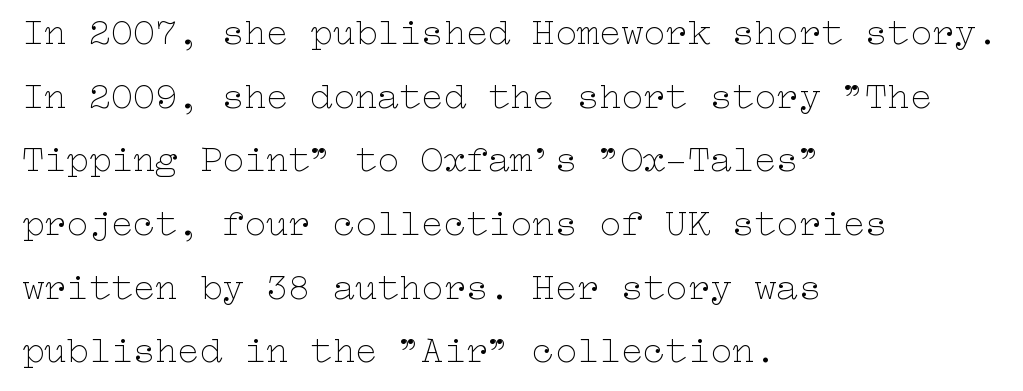
A typesetter would mark this as roman, not italic. Between one letter and the next there's only the usual sliver of space. The letterforms sit at book weight or below. All the whitespace from short lines collects on the right. Just letters on the line, the space beneath them empty.
